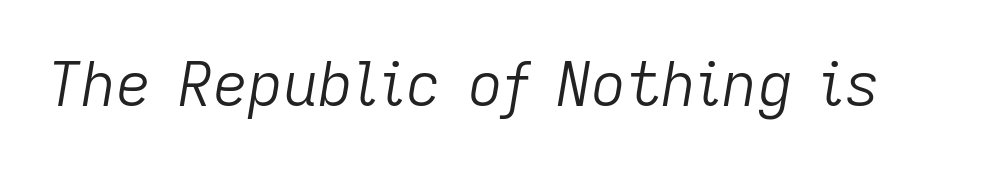
{"italic": "yes", "lean": "right", "slant_degrees": 9, "bold": "no", "weight": "light", "width": "normal", "stroke_contrast": "low", "x_height": "medium", "monospaced": "no", "underline": "no", "letter_spacing": "normal", "letter_spacing_em": 0.0, "glyph_px": 61}
